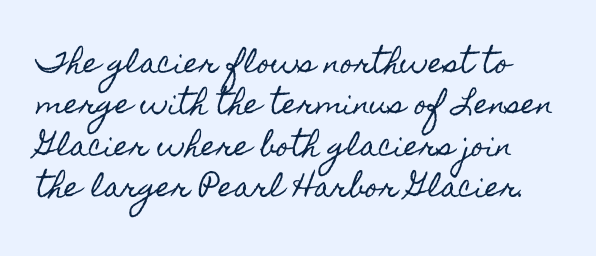
This block has exactly the height ordinary leading produces. Look at the tracking — it's just the regular setting, nothing added. The string is rendered with underlining switched off.
